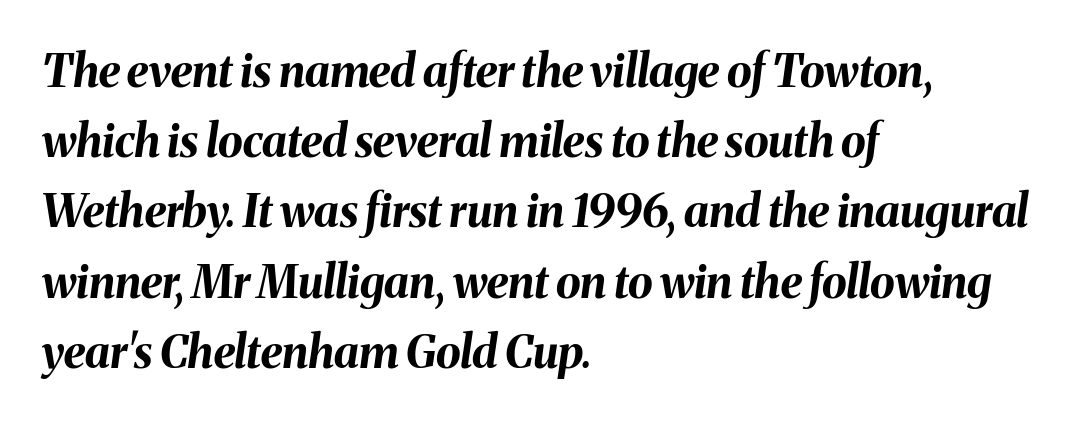
{"italic": "yes", "lean": "right", "slant_degrees": 8, "bold": "yes", "weight": "bold", "width": "normal", "stroke_contrast": "medium", "x_height": "medium", "monospaced": "no", "underline": "no", "align": "left", "line_spacing": "normal", "line_spacing_ratio": 1.56, "letter_spacing": "normal", "letter_spacing_em": 0.0, "glyph_px": 45}
